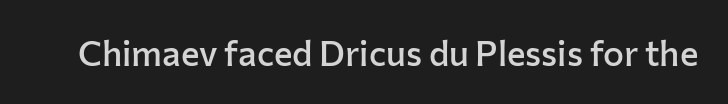
{"serif": "no", "italic": "no", "bold": "semi", "weight": "semibold", "width": "normal", "stroke_contrast": "low", "x_height": "medium", "monospaced": "no", "underline": "no", "letter_spacing": "normal", "letter_spacing_em": 0.0, "glyph_px": 35}
